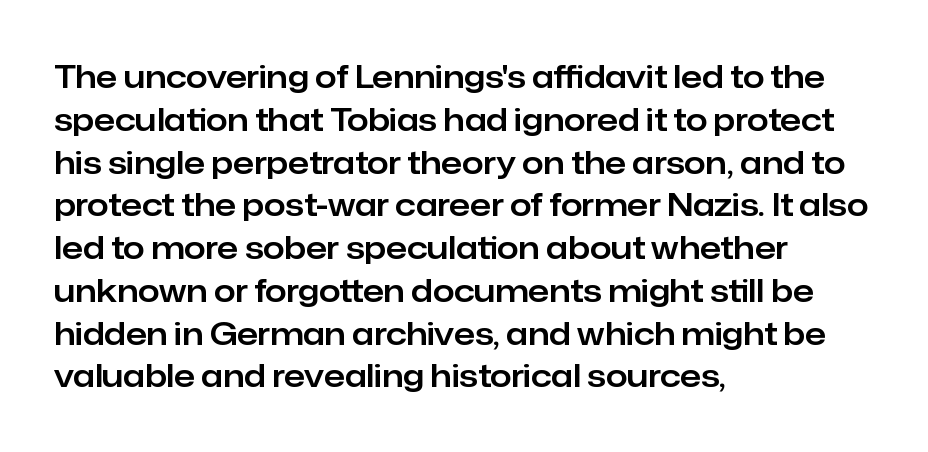
{"serif": "no", "italic": "no", "width": "normal", "stroke_contrast": "low", "x_height": "medium", "monospaced": "no", "underline": "no", "align": "left", "line_spacing": "normal", "line_spacing_ratio": 1.38, "letter_spacing": "normal", "letter_spacing_em": 0.0, "glyph_px": 31}
